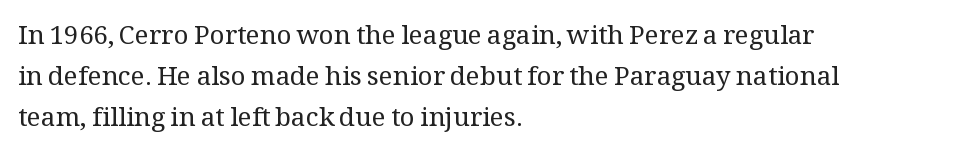
The image shows 26 px text type, upright; set left-aligned, normal line spacing (1.57x), normal letter spacing, not underlined.
